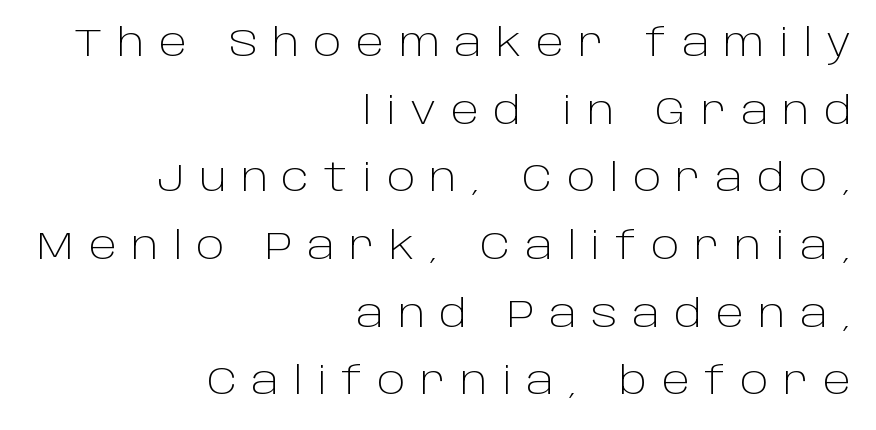
The image shows 38 px light sans-serif type, upright; set right-aligned, line spacing 1.78x, unusually wide letter spacing (+0.38 em), not underlined; low stroke contrast and a large x-height.
